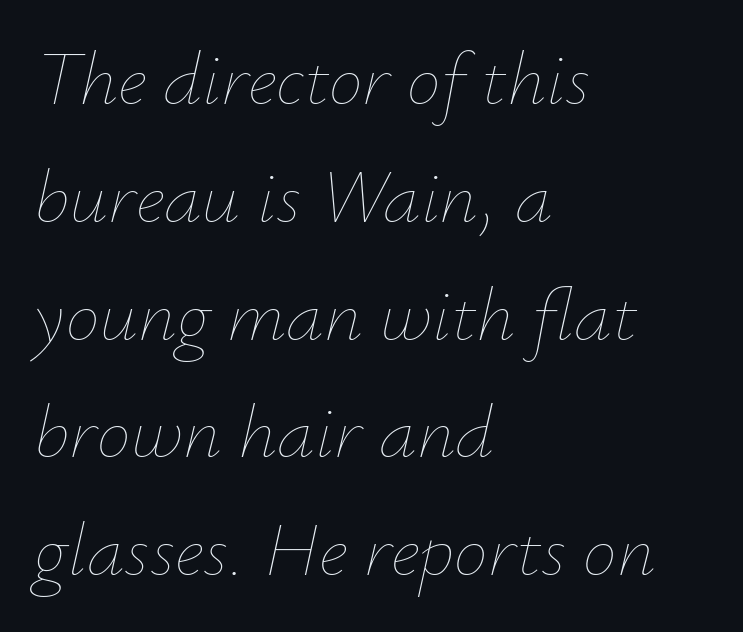
Q: Is the text bold? A: No.
Q: Is the text italic (slanted)? A: Yes, it leans right by about 12 degrees.
Q: Is the text underlined? A: No.
Q: How is the paragraph aligned? A: Left-aligned.
Q: Is the spacing between letters normal or unusually wide? A: Normal.
Q: Is the spacing between lines tight, normal or loose? A: Normal.
Q: Width (condensed, normal, or wide)? A: Normal.
Q: Stroke contrast? A: Low.
Q: x-height? A: Small.
Q: Monospaced? A: No.
